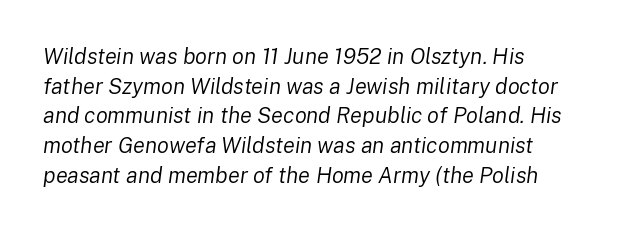
Q: Is the text bold? A: No.
Q: Is the text italic (slanted)? A: Yes, it leans right by about 8 degrees.
Q: Is the text underlined? A: No.
Q: How is the paragraph aligned? A: Left-aligned.
Q: Is the spacing between letters normal or unusually wide? A: Normal.
Q: Is the spacing between lines tight, normal or loose? A: Normal.
